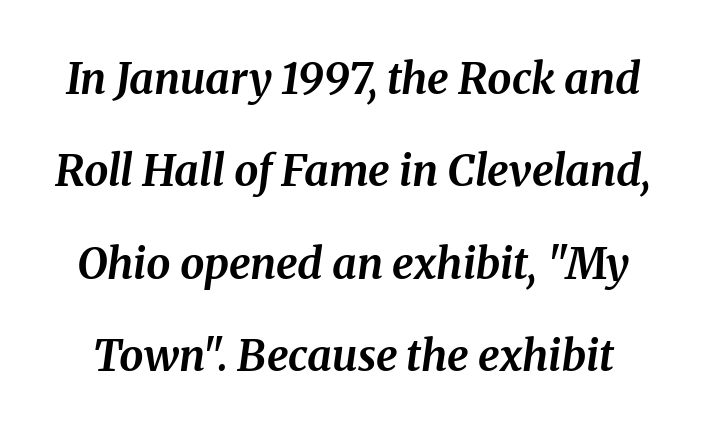
{"italic": "yes", "lean": "right", "slant_degrees": 8, "bold": "yes", "weight": "bold", "width": "normal", "stroke_contrast": "medium", "x_height": "medium", "monospaced": "no", "underline": "no", "line_spacing": "loose", "line_spacing_ratio": 2.15, "letter_spacing": "normal", "letter_spacing_em": 0.0, "glyph_px": 43}
